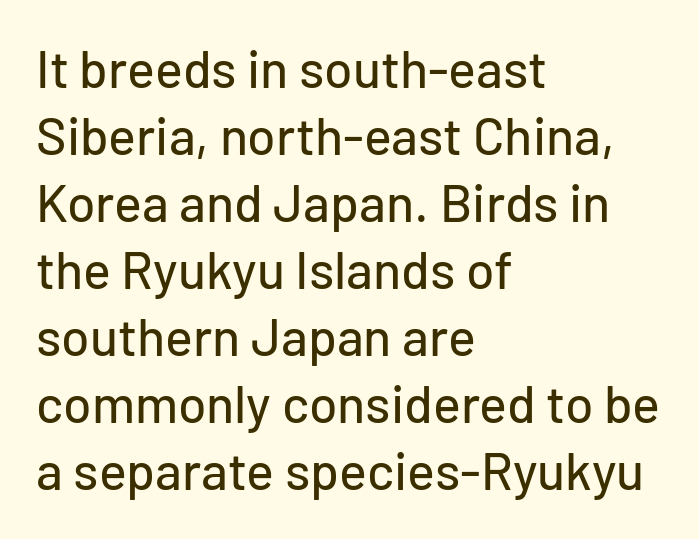
The image shows 52 px sans-serif type, upright; set left-aligned, normal line spacing (1.29x), normal letter spacing, not underlined; low stroke contrast and a medium x-height.
